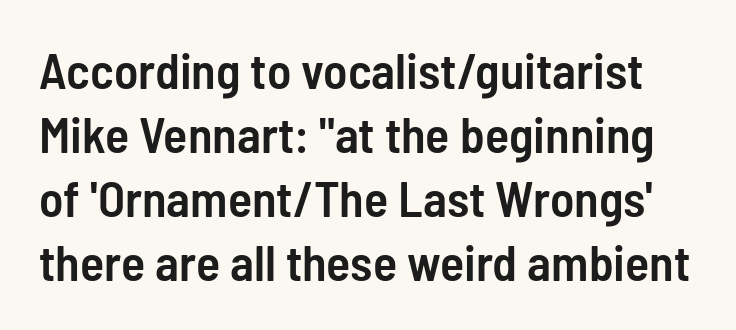
{"serif": "no", "italic": "no", "bold": "semi", "weight": "semibold", "width": "condensed", "stroke_contrast": "low", "x_height": "medium", "monospaced": "no", "underline": "no", "line_spacing": "normal", "line_spacing_ratio": 1.28, "letter_spacing": "normal", "letter_spacing_em": 0.0, "glyph_px": 50}
